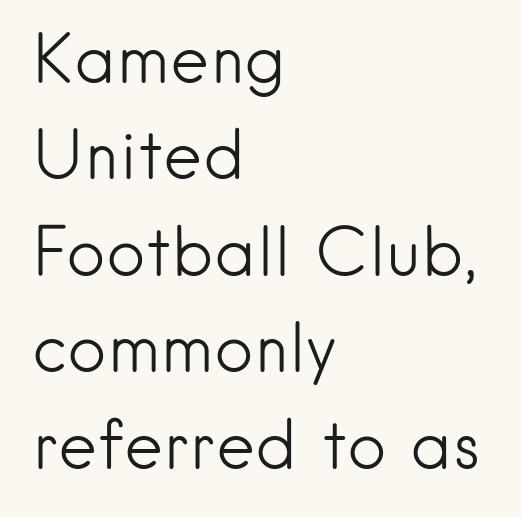
The image shows 67 px light sans-serif type, upright; set left-aligned, normal line spacing (1.44x), normal letter spacing, not underlined; low stroke contrast and a small x-height.
